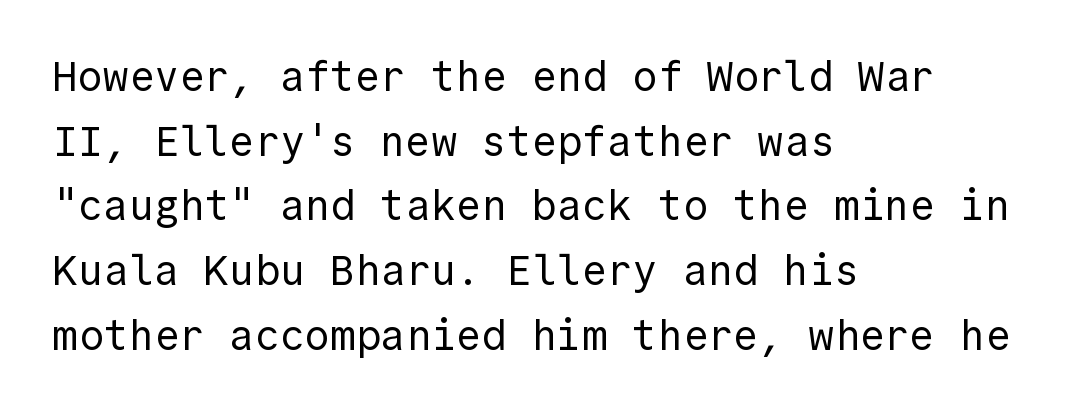
The image shows 42 px regular-weight sans-serif type, upright, monospaced; set left-aligned, normal line spacing (1.54x), normal letter spacing, not underlined; a medium x-height.
